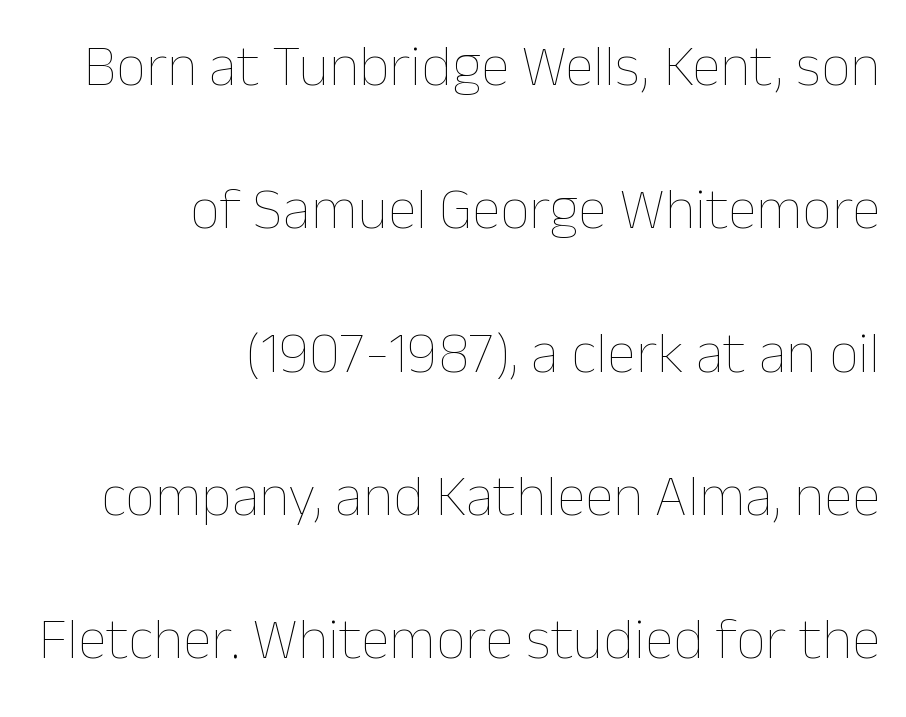
The image shows 59 px thin type, upright; set right-aligned, loose line spacing (2.43x), normal letter spacing, not underlined; low stroke contrast and a medium x-height.
